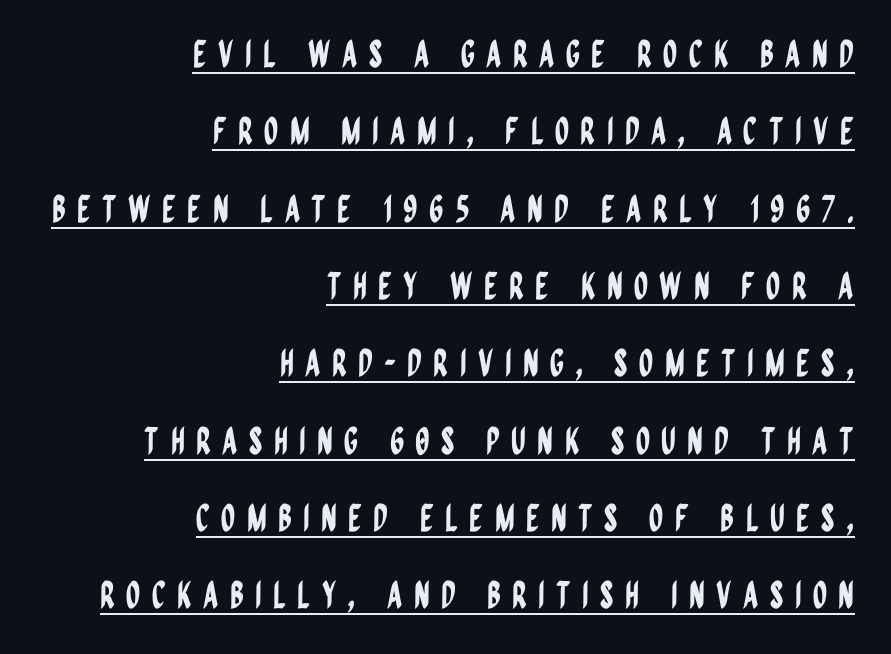
{"serif": "no", "italic": "no", "width": "condensed", "stroke_contrast": "low", "x_height": "large", "monospaced": "no", "underline": "yes", "align": "right", "line_spacing": "loose", "line_spacing_ratio": 2.09, "letter_spacing": "wide", "letter_spacing_em": 0.3, "glyph_px": 37}
